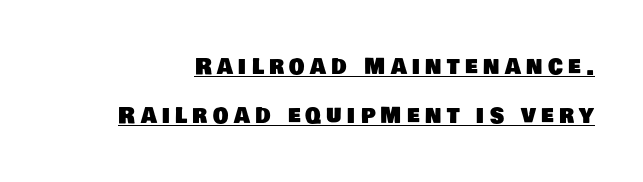
Words appear elongated and porous because spacing is wide. This rendering features underlined lettering. Airy leading.
